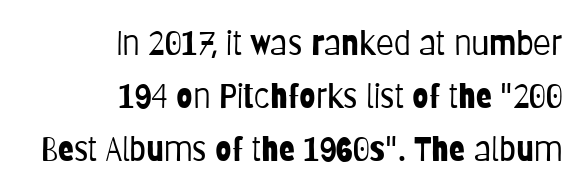
Q: Is the text bold? A: No.
Q: Is the text italic (slanted)? A: No, it is upright.
Q: Is the typeface a serif or a sans-serif typeface? A: Sans-serif.
Q: Is the text underlined? A: No.
Q: How is the paragraph aligned? A: Right-aligned.
Q: Is the spacing between letters normal or unusually wide? A: Normal.
Q: Is the spacing between lines tight, normal or loose? A: Normal.
Q: Width (condensed, normal, or wide)? A: Condensed.
Q: Stroke contrast? A: Low.
Q: x-height? A: Large.
Q: Monospaced? A: No.
